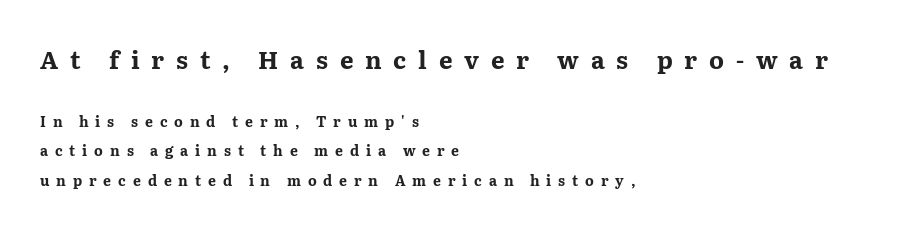
Q: Is the text bold? A: Yes.
Q: Is the text italic (slanted)? A: No, it is upright.
Q: Is the text underlined? A: No.
Q: How is the paragraph aligned? A: Left-aligned.
Q: Is the spacing between letters normal or unusually wide? A: Unusually wide.
Q: Is the spacing between lines tight, normal or loose? A: Loose.
Q: Which block of text is set in a larger size, the first (top) or the second (bottom)? A: The first (top) one.
